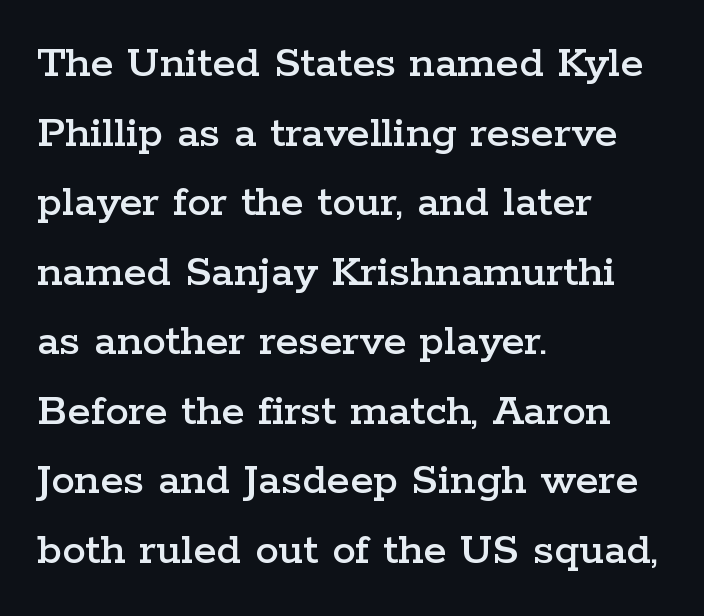
The letters advance in unequal steps, a hallmark of proportional type. Underline: absent. Is there any slant? The stems are plumb. The designer left line spacing at the default.
